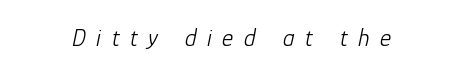
{"italic": "yes", "lean": "right", "slant_degrees": 12, "bold": "no", "underline": "no", "letter_spacing": "wide", "letter_spacing_em": 0.44, "glyph_px": 24}
